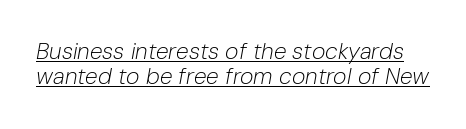
Q: Is the text bold? A: No.
Q: Is the text italic (slanted)? A: Yes, it leans right by about 10 degrees.
Q: Is the text underlined? A: Yes.
Q: Is the spacing between letters normal or unusually wide? A: Normal.
Q: Is the spacing between lines tight, normal or loose? A: Tight.
